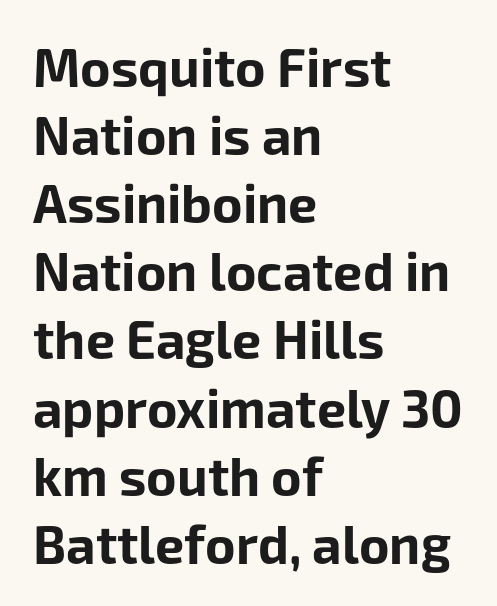
{"serif": "no", "italic": "no", "bold": "yes", "weight": "bold", "width": "normal", "stroke_contrast": "low", "x_height": "medium", "monospaced": "no", "underline": "no", "align": "left", "line_spacing": "normal", "line_spacing_ratio": 1.31, "letter_spacing": "normal", "letter_spacing_em": 0.0, "glyph_px": 52}
